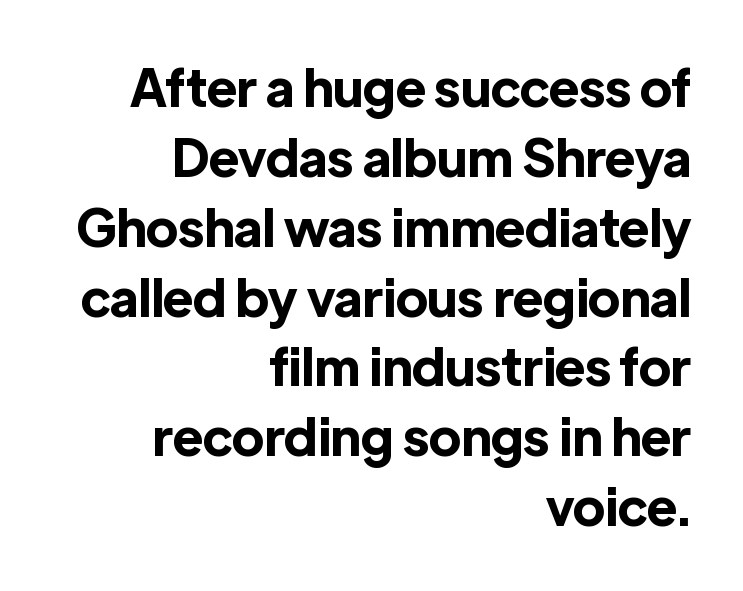
{"serif": "no", "italic": "no", "bold": "yes", "weight": "bold", "width": "normal", "x_height": "medium", "monospaced": "no", "underline": "no", "align": "right", "line_spacing": "normal", "line_spacing_ratio": 1.37, "letter_spacing": "normal", "letter_spacing_em": 0.0, "glyph_px": 51}
